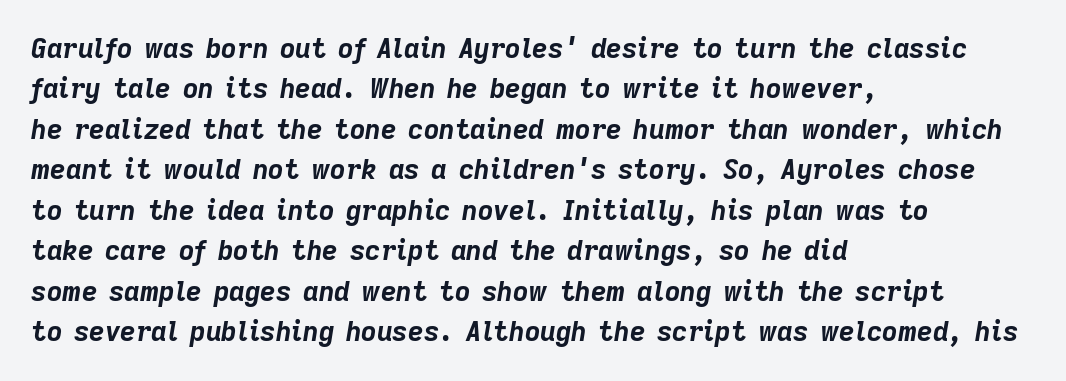
Q: Is the text bold? A: Yes.
Q: Is the text italic (slanted)? A: Yes, it leans right by about 9 degrees.
Q: Is the text underlined? A: No.
Q: How is the paragraph aligned? A: Left-aligned.
Q: Is the spacing between letters normal or unusually wide? A: Normal.
Q: Is the spacing between lines tight, normal or loose? A: Normal.
